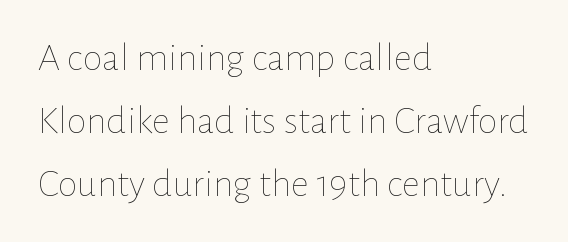
These glyphs show unthickened strokes, regular width or finer. Typeset ragged right — the left edge is the straight one. Designer's note — italics off, roman on. Proportional: the letters do not fall into vertical columns. Just letters on the line, the space beneath them empty. The face used here is rendered with its standard letterfit.
